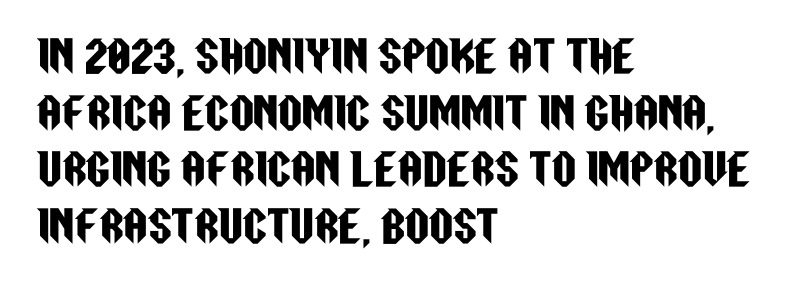
Notice how the passage keeps a crisp vertical edge on the left only. The face used here is proportionally spaced, like ordinary book or web type. Regarding leading, the lines here are spaced in the standard way. Beneath every word, the page is bare. Nope, not italic — everything's standing straight.
